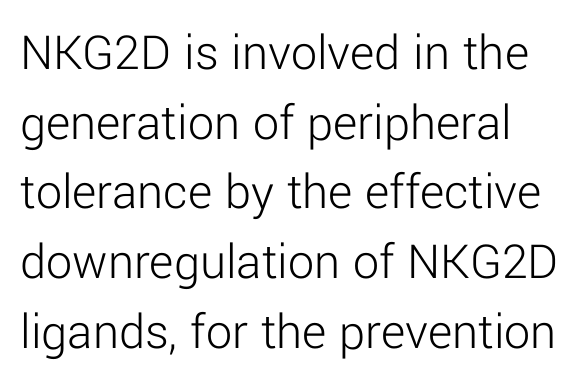
Q: Is the text bold? A: No.
Q: Is the text italic (slanted)? A: No, it is upright.
Q: Is the typeface a serif or a sans-serif typeface? A: Sans-serif.
Q: Is the text underlined? A: No.
Q: Is the spacing between letters normal or unusually wide? A: Normal.
Q: Is the spacing between lines tight, normal or loose? A: Normal.
Q: Width (condensed, normal, or wide)? A: Normal.
Q: Stroke contrast? A: Low.
Q: x-height? A: Medium.
Q: Monospaced? A: No.
